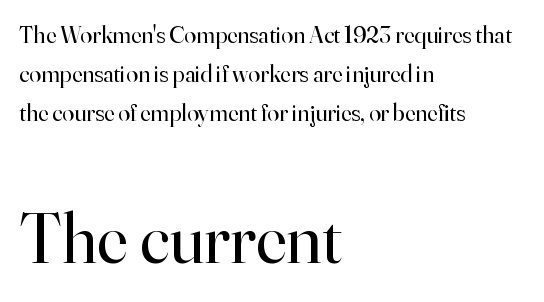
A typesetter would call this proportional, since set widths differ per character. Standard letterfit; no display-style spreading of the glyphs. Serif or sans? Serif — the stroke terminals have little feet. The letters stand straight up with perfectly vertical stems.
